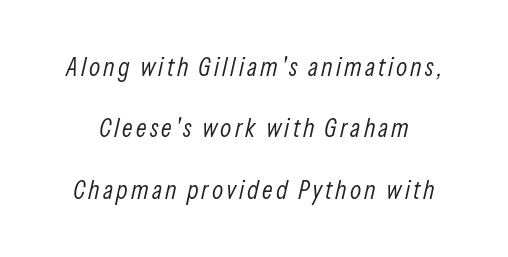
{"italic": "yes", "lean": "right", "slant_degrees": 13, "bold": "no", "underline": "no", "line_spacing": "loose", "line_spacing_ratio": 2.36, "glyph_px": 26}
